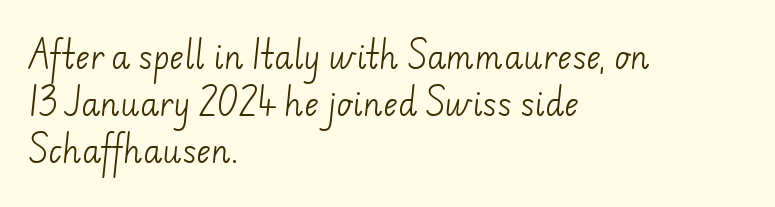
Q: Is the text bold? A: No.
Q: Is the typeface a serif or a sans-serif typeface? A: Sans-serif.
Q: Is the text underlined? A: No.
Q: How is the paragraph aligned? A: Left-aligned.
Q: Is the spacing between letters normal or unusually wide? A: Normal.
Q: Is the spacing between lines tight, normal or loose? A: Normal.
Q: Width (condensed, normal, or wide)? A: Normal.
Q: Stroke contrast? A: Low.
Q: x-height? A: Small.
Q: Monospaced? A: No.
